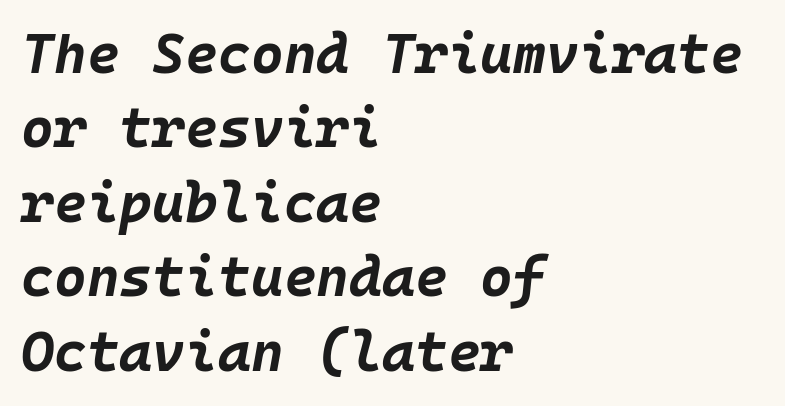
Vertically, the passage feels balanced, rows spaced as you'd expect. Looks like terminal output: every glyph gets an equal slot. No word sits above an underline. Horizontally, the lines are justified to the leading edge only. Compared with ordinary roman type, these characters are visibly tilted.
